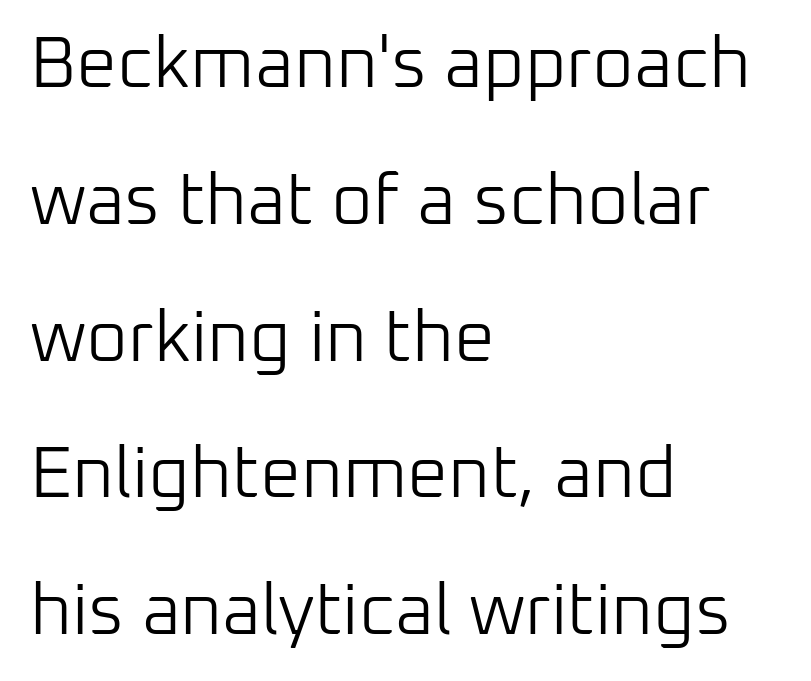
Q: Is the text bold? A: No.
Q: Is the text italic (slanted)? A: No, it is upright.
Q: Is the typeface a serif or a sans-serif typeface? A: Sans-serif.
Q: Is the text underlined? A: No.
Q: How is the paragraph aligned? A: Left-aligned.
Q: Is the spacing between letters normal or unusually wide? A: Normal.
Q: Is the spacing between lines tight, normal or loose? A: Loose.
Q: Width (condensed, normal, or wide)? A: Normal.
Q: Stroke contrast? A: Low.
Q: x-height? A: Medium.
Q: Monospaced? A: No.
